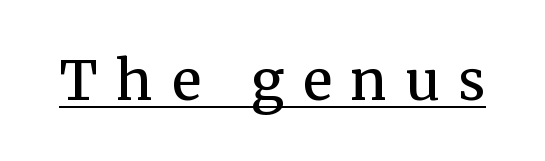
What kind of face is this? One with serifs. Does a line run under the words? Yes, clearly. The lettering holds an erect, upright posture throughout. The type is letterspaced generously, with wide tracking.
